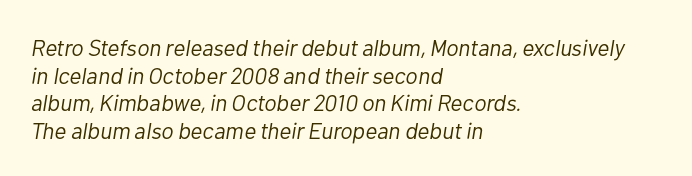
Q: Is the text bold? A: No.
Q: Is the text italic (slanted)? A: Yes, it leans right by about 10 degrees.
Q: Is the text underlined? A: No.
Q: How is the paragraph aligned? A: Left-aligned.
Q: Is the spacing between letters normal or unusually wide? A: Normal.
